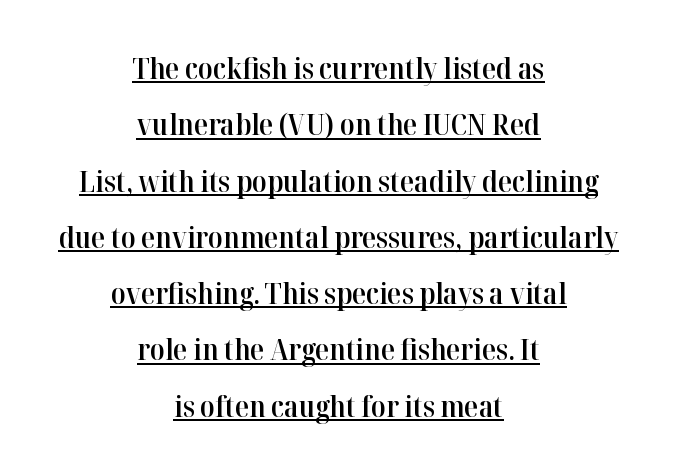
Q: Is the text bold? A: Semi-bold.
Q: Is the text italic (slanted)? A: No, it is upright.
Q: Is the typeface a serif or a sans-serif typeface? A: Serif.
Q: Is the text underlined? A: Yes.
Q: How is the paragraph aligned? A: Centered.
Q: Is the spacing between letters normal or unusually wide? A: Normal.
Q: Is the spacing between lines tight, normal or loose? A: Loose.
Q: Width (condensed, normal, or wide)? A: Normal.
Q: Stroke contrast? A: High.
Q: x-height? A: Medium.
Q: Monospaced? A: No.
